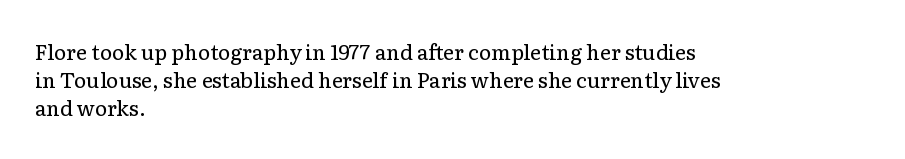
The image shows 21 px text type, upright; set left-aligned, normal line spacing (1.34x), normal letter spacing, not underlined.
